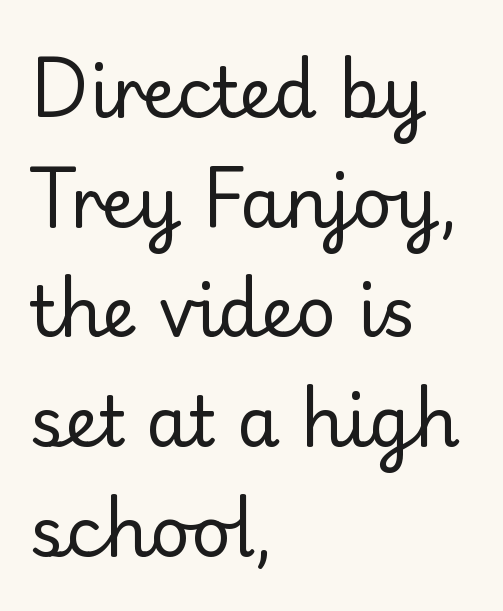
{"serif": "yes", "italic": "no", "bold": "no", "weight": "regular", "width": "normal", "stroke_contrast": "low", "x_height": "small", "monospaced": "no", "underline": "no", "align": "left", "line_spacing": "normal", "line_spacing_ratio": 1.59, "letter_spacing": "normal", "letter_spacing_em": 0.0, "glyph_px": 69}
